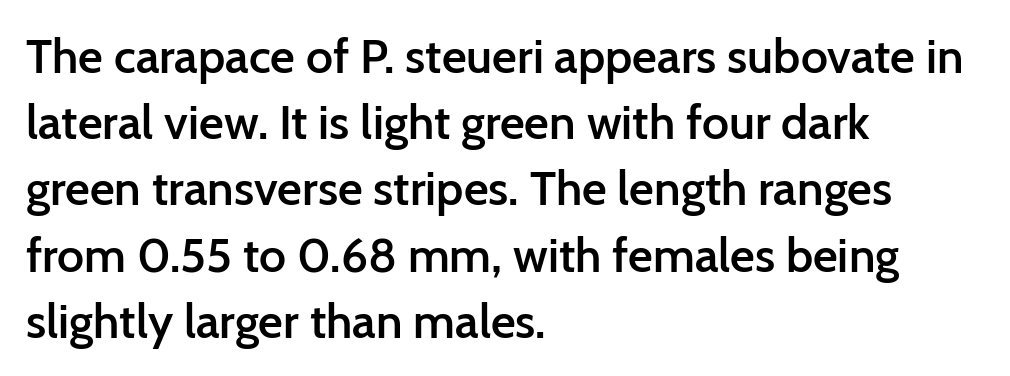
Q: Is the text bold? A: Semi-bold.
Q: Is the text italic (slanted)? A: No, it is upright.
Q: Is the typeface a serif or a sans-serif typeface? A: Sans-serif.
Q: Is the text underlined? A: No.
Q: How is the paragraph aligned? A: Left-aligned.
Q: Is the spacing between letters normal or unusually wide? A: Normal.
Q: Is the spacing between lines tight, normal or loose? A: Normal.
Q: Width (condensed, normal, or wide)? A: Normal.
Q: Stroke contrast? A: Low.
Q: x-height? A: Medium.
Q: Monospaced? A: No.
